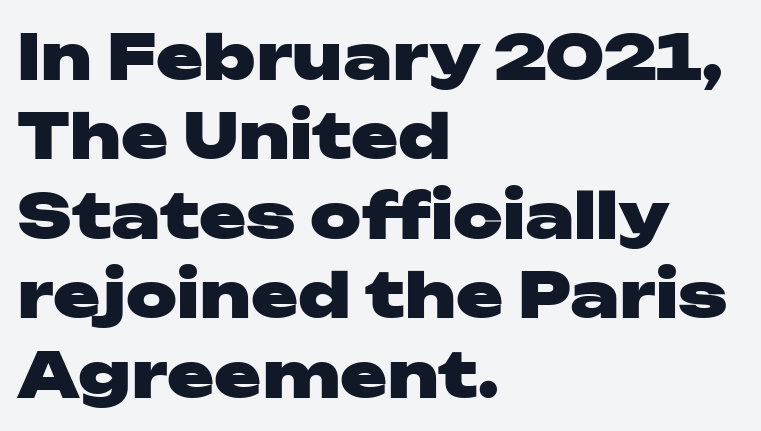
Q: Is the text bold? A: Yes.
Q: Is the text italic (slanted)? A: No, it is upright.
Q: Is the typeface a serif or a sans-serif typeface? A: Sans-serif.
Q: Is the text underlined? A: No.
Q: How is the paragraph aligned? A: Left-aligned.
Q: Is the spacing between letters normal or unusually wide? A: Normal.
Q: Is the spacing between lines tight, normal or loose? A: Normal.
Q: Width (condensed, normal, or wide)? A: Wide.
Q: Stroke contrast? A: Low.
Q: x-height? A: Medium.
Q: Monospaced? A: No.
